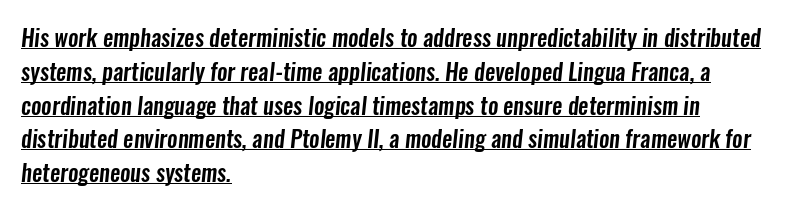
The passage shown is underscored from start to finish. Baseline-to-baseline distance is the conventional proportion of letter height. The typesetter chose a ragged-right arrangement here. The letterforms sit shoulder to shoulder at normal distance.
